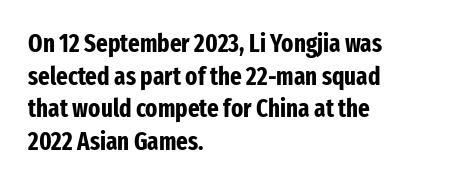
{"italic": "no", "bold": "yes", "underline": "no", "align": "left", "line_spacing": "normal", "line_spacing_ratio": 1.31, "letter_spacing": "normal", "letter_spacing_em": 0.0, "glyph_px": 25}
